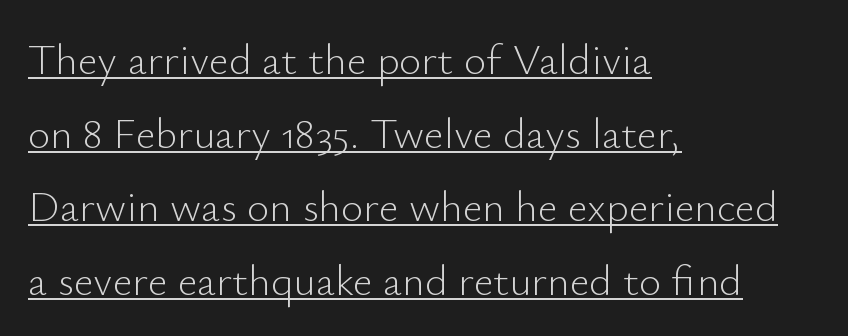
Q: Is the text bold? A: No.
Q: Is the text italic (slanted)? A: No, it is upright.
Q: Is the typeface a serif or a sans-serif typeface? A: Sans-serif.
Q: Is the text underlined? A: Yes.
Q: How is the paragraph aligned? A: Left-aligned.
Q: Is the spacing between letters normal or unusually wide? A: Normal.
Q: Width (condensed, normal, or wide)? A: Normal.
Q: Stroke contrast? A: Low.
Q: x-height? A: Small.
Q: Monospaced? A: No.
